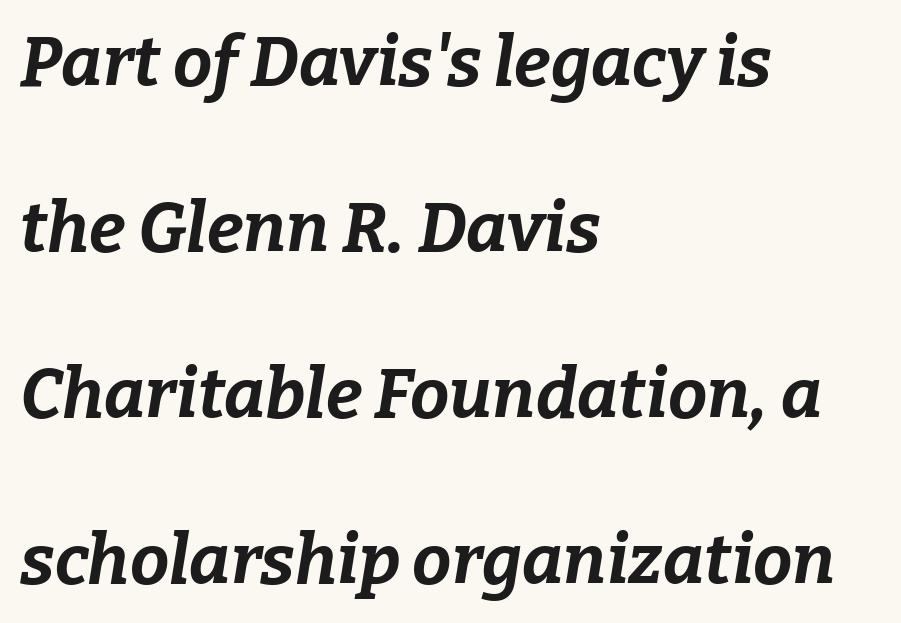
Q: Is the text bold? A: Yes.
Q: Is the text italic (slanted)? A: Yes, it leans right by about 9 degrees.
Q: Is the text underlined? A: No.
Q: How is the paragraph aligned? A: Left-aligned.
Q: Is the spacing between letters normal or unusually wide? A: Normal.
Q: Is the spacing between lines tight, normal or loose? A: Loose.
Q: Width (condensed, normal, or wide)? A: Normal.
Q: Stroke contrast? A: Low.
Q: x-height? A: Medium.
Q: Monospaced? A: No.
